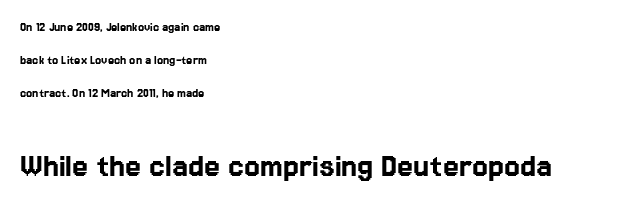
{"serif": "no", "italic": "no", "width": "normal", "stroke_contrast": "low", "x_height": "medium", "monospaced": "no", "underline": "no", "align": "left", "line_spacing": "loose", "line_spacing_ratio": 2.36, "letter_spacing": "normal", "letter_spacing_em": 0.0, "larger_block": "second", "size_ratio": 2.57, "glyph_px": 36}
